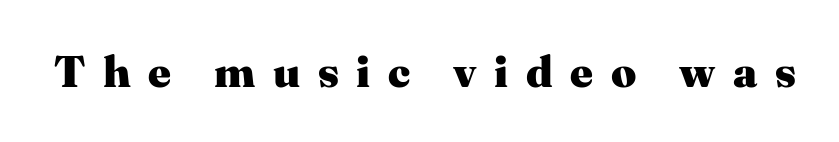
The image shows 44 px heavy serif type, upright; set unusually wide letter spacing (+0.4 em), not underlined; medium stroke contrast and a medium x-height.
